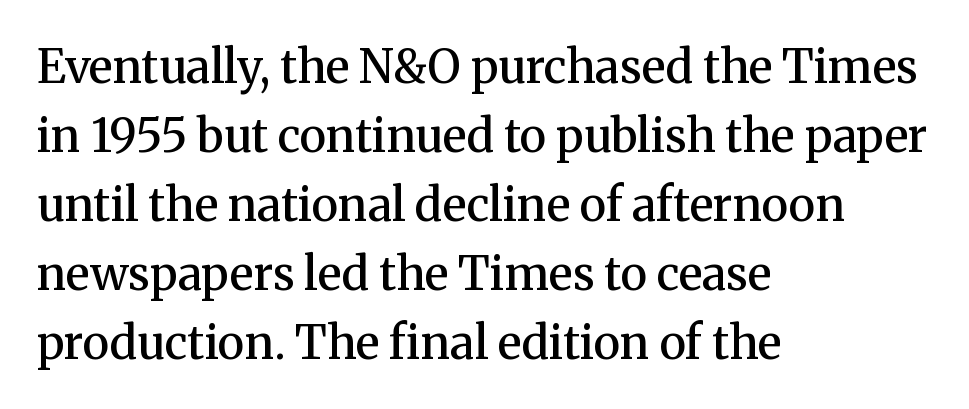
Q: Is the text bold? A: Semi-bold.
Q: Is the text italic (slanted)? A: No, it is upright.
Q: Is the typeface a serif or a sans-serif typeface? A: Serif.
Q: Is the text underlined? A: No.
Q: How is the paragraph aligned? A: Left-aligned.
Q: Is the spacing between letters normal or unusually wide? A: Normal.
Q: Is the spacing between lines tight, normal or loose? A: Normal.
Q: Width (condensed, normal, or wide)? A: Normal.
Q: Stroke contrast? A: Medium.
Q: x-height? A: Medium.
Q: Monospaced? A: No.
